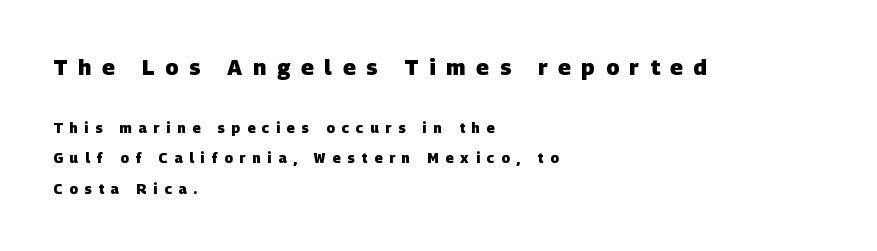
The image shows 22 px bold type; set left-aligned, loose line spacing (2.18x), unusually wide letter spacing (+0.49 em), not underlined; the first (top) block is 1.57x larger.
